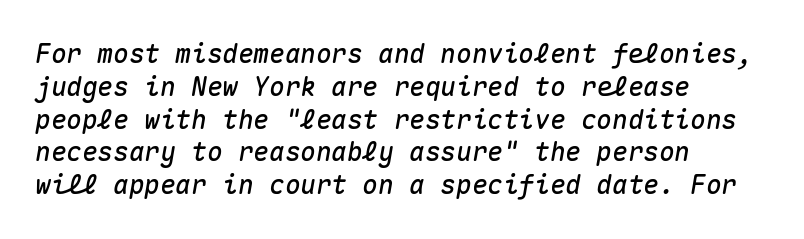
{"italic": "yes", "lean": "right", "slant_degrees": 10, "underline": "no", "align": "left", "line_spacing": "normal", "line_spacing_ratio": 1.26, "letter_spacing": "normal", "letter_spacing_em": 0.0, "glyph_px": 26}
